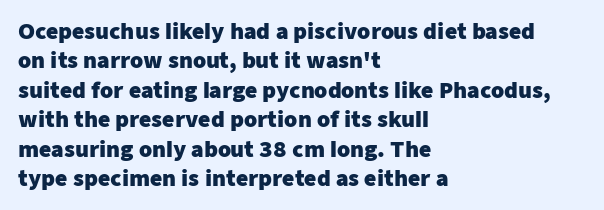
Q: Is the text bold? A: Yes.
Q: Is the text italic (slanted)? A: No, it is upright.
Q: Is the text underlined? A: No.
Q: How is the paragraph aligned? A: Left-aligned.
Q: Is the spacing between letters normal or unusually wide? A: Normal.
Q: Is the spacing between lines tight, normal or loose? A: Normal.
